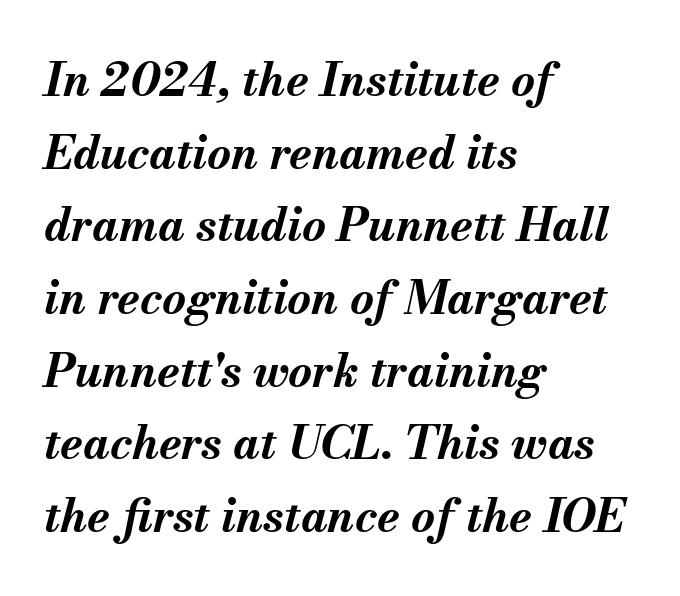
Q: Is the text bold? A: Yes.
Q: Is the text italic (slanted)? A: Yes, it leans right by about 13 degrees.
Q: Is the text underlined? A: No.
Q: How is the paragraph aligned? A: Left-aligned.
Q: Is the spacing between letters normal or unusually wide? A: Normal.
Q: Is the spacing between lines tight, normal or loose? A: Normal.
Q: Width (condensed, normal, or wide)? A: Normal.
Q: Stroke contrast? A: Medium.
Q: x-height? A: Small.
Q: Monospaced? A: No.
